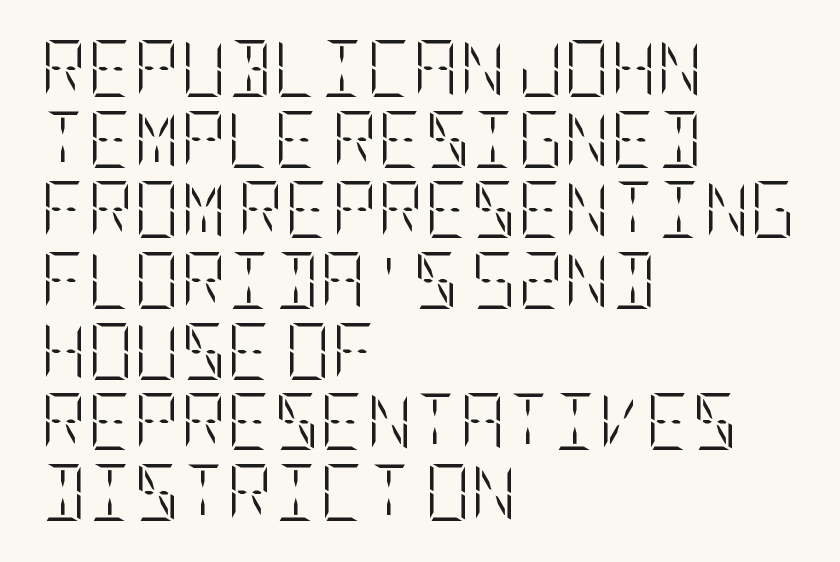
Anything drawn beneath the words? Only blank space. The axis of the letterforms is exactly vertical. The typesetting does not lean heavy: it is not bold. In terms of letterspacing, this is plain default setting.
